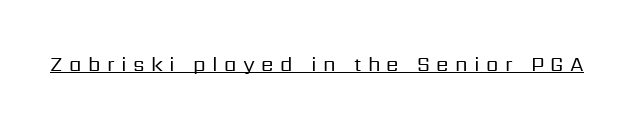
Check the space under the baseline: a stroke is drawn there. A typesetter would call this heavily tracked-out type. Characters remain perfectly vertical along every line. Weight: in the light-to-regular range.
